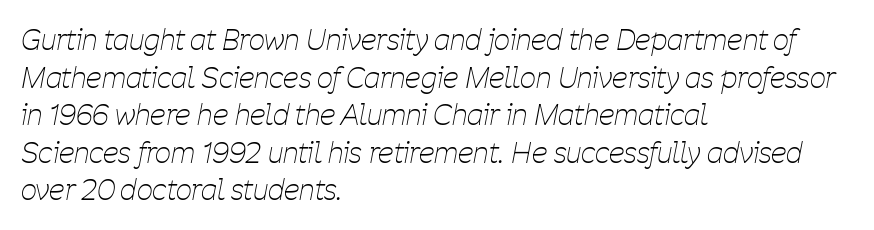
This is oblique type, the kind used for emphasis or titles. You could call the tracking neutral — neither tight nor loose. Nobody drew a line under any word here. Character widths vary here, with narrow letters taking less room than wide ones.
